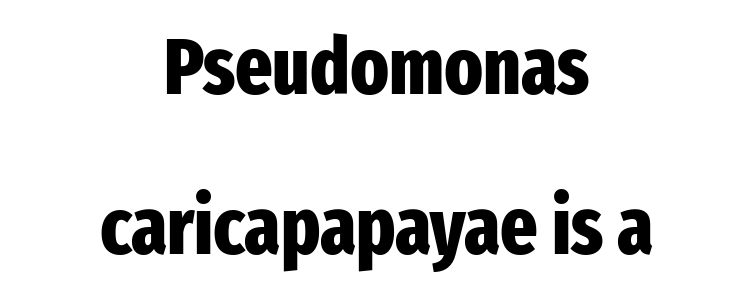
As a designer I'd log this as weight 700, bold. Do the characters align in a grid? No, the font is proportional. Caption: standard tracking, unaltered. Short and long lines alike share a common midpoint.
